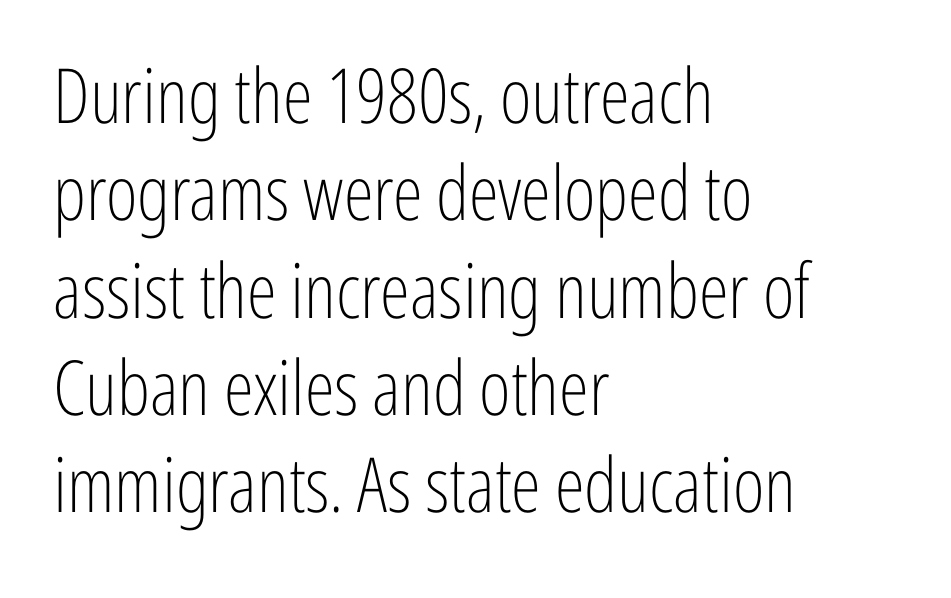
Q: Is the text bold? A: No.
Q: Is the text italic (slanted)? A: No, it is upright.
Q: Is the typeface a serif or a sans-serif typeface? A: Sans-serif.
Q: Is the text underlined? A: No.
Q: How is the paragraph aligned? A: Left-aligned.
Q: Is the spacing between letters normal or unusually wide? A: Normal.
Q: Is the spacing between lines tight, normal or loose? A: Normal.
Q: Width (condensed, normal, or wide)? A: Condensed.
Q: Stroke contrast? A: Low.
Q: x-height? A: Medium.
Q: Monospaced? A: No.
